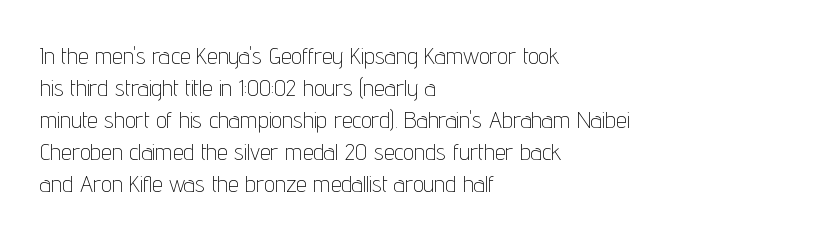
The image shows 24 px text type, upright; set left-aligned, normal line spacing (1.33x), normal letter spacing, not underlined.
